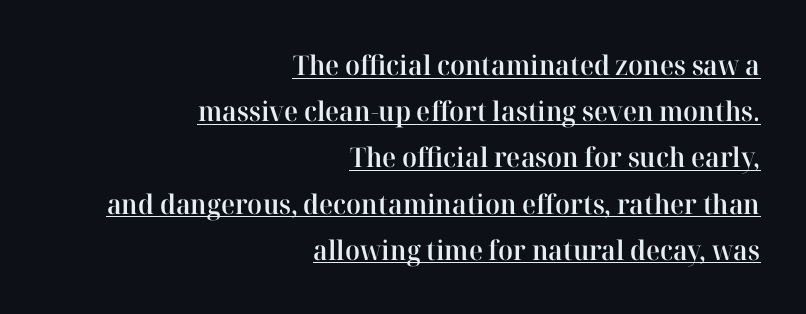
The image shows 27 px text type, upright; set right-aligned, line spacing 1.71x, normal letter spacing, underlined.
